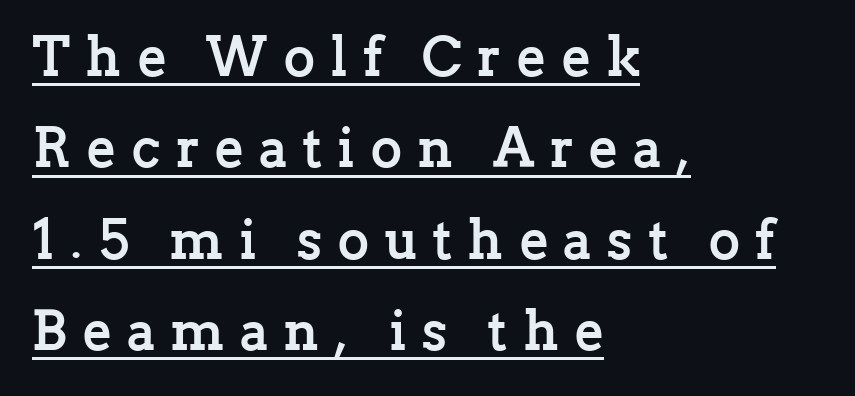
The image shows 55 px semibold serif type, upright; set left-aligned, normal line spacing (1.66x), unusually wide letter spacing (+0.27 em), underlined; low stroke contrast and a medium x-height.
